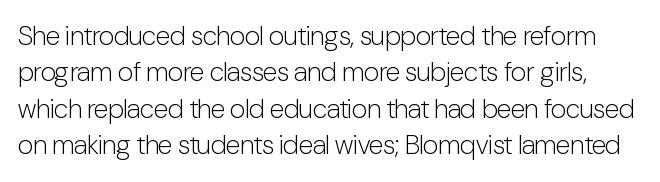
{"italic": "no", "bold": "no", "underline": "no", "line_spacing": "normal", "line_spacing_ratio": 1.35, "letter_spacing": "normal", "letter_spacing_em": 0.0, "glyph_px": 27}
